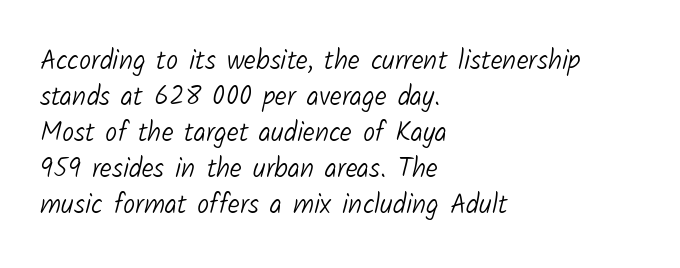
Plain, unruled lines of type. The tracking reads as untouched default to a designer's eye. Typeset ragged right — the left edge is the straight one. A light-to-regular cut is what we see here.
